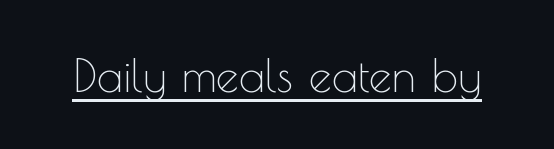
The image shows 46 px thin sans-serif type, upright; set normal letter spacing, underlined; a small x-height.
